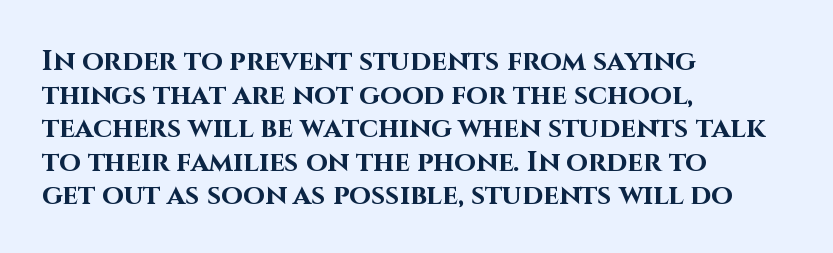
The image shows 28 px bold sans-serif type, upright; set left-aligned, line spacing 1.2x, normal letter spacing, not underlined; high stroke contrast and a large x-height.
